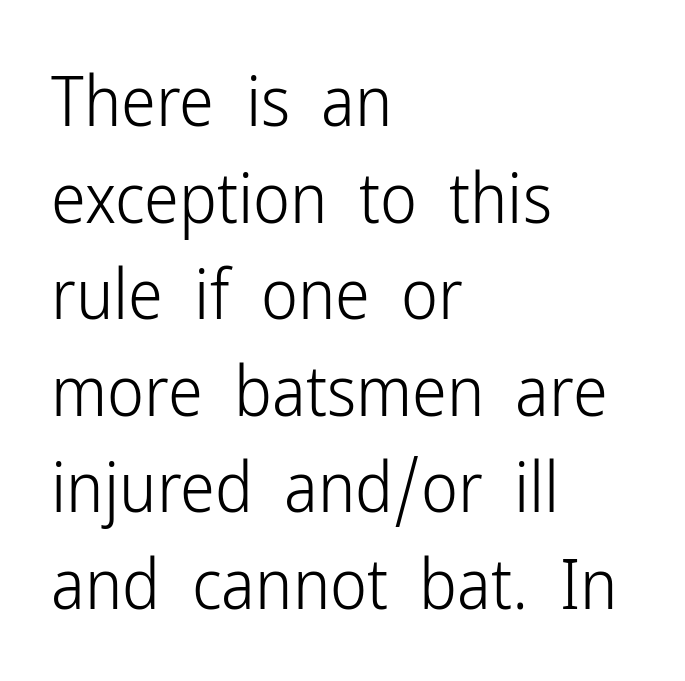
Rule under the text: the space is simply empty. Letters have the restrained weight of plain body copy at most. Character widths vary here, with narrow letters taking less room than wide ones. The rendering uses a moderate line-height, typical for paragraphs. Students, note that the glyphs here touch the page at normal intervals. If you drew a ruler down the left edge, every line would touch it.
